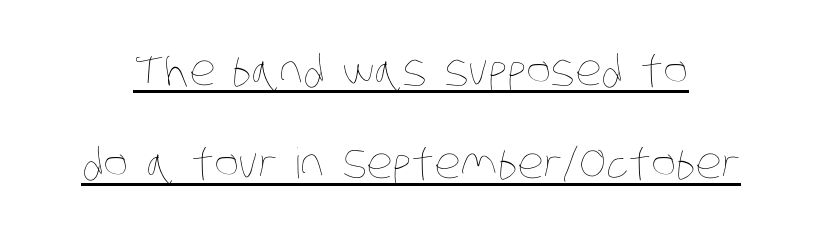
The font sits on the lighter half of the weight spectrum, regular included. Note the varied advance widths — an 'i' is clearly narrower than an 'm'. The glyphs are accompanied by a horizontal stroke just below them. You could fit nearly another row in the gap between these rows. Words appear dense and cohesive because spacing is normal.
